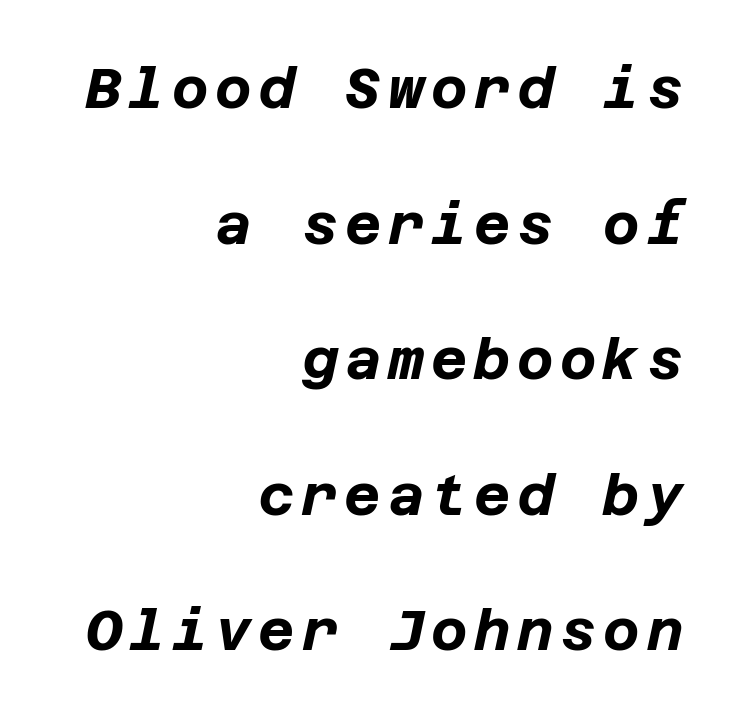
Leading is clearly above the norm, producing a sparse column. The whole block is typeset with a tilt. Bold? Absolutely — the strokes are thick and heavy. Check under the words: just untouched page.
